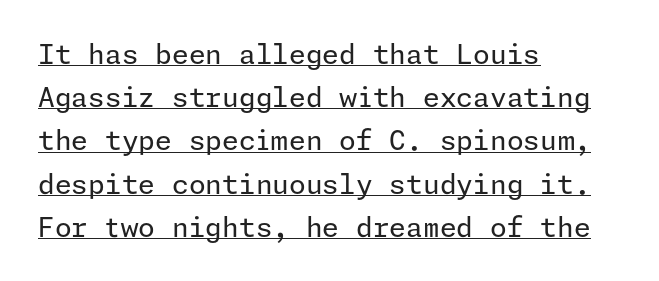
Q: Is the text bold? A: No.
Q: Is the text italic (slanted)? A: No, it is upright.
Q: Is the text underlined? A: Yes.
Q: How is the paragraph aligned? A: Left-aligned.
Q: Is the spacing between letters normal or unusually wide? A: Normal.
Q: Is the spacing between lines tight, normal or loose? A: Normal.
